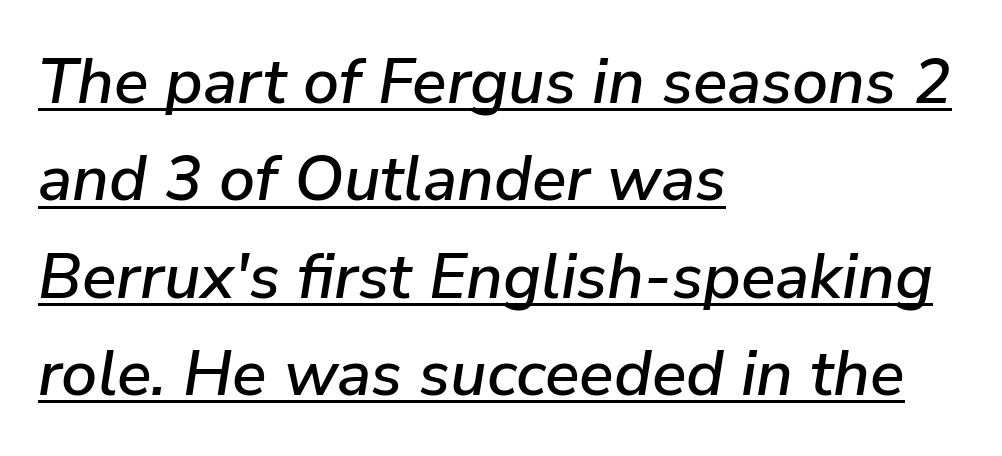
The image shows 64 px text type, italic (leaning right); set left-aligned, normal line spacing (1.52x), normal letter spacing, underlined; low stroke contrast and a medium x-height.
